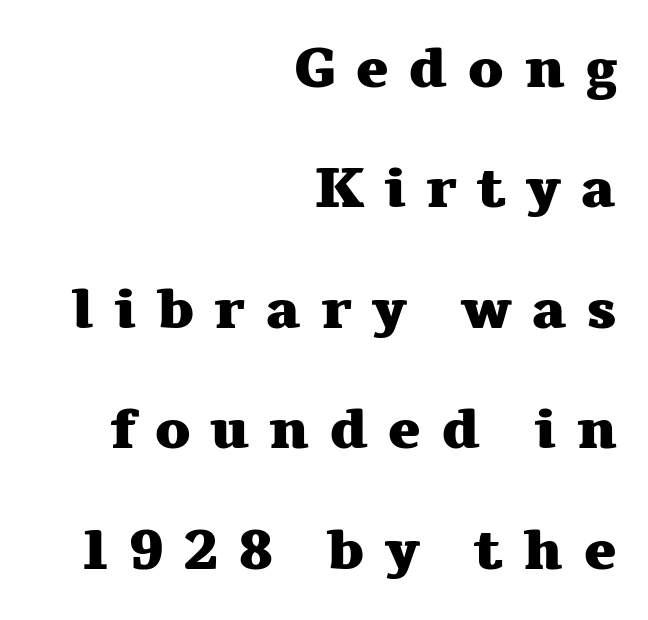
The image shows 56 px heavy, wide serif type, upright; set right-aligned, loose line spacing (2.15x), unusually wide letter spacing (+0.35 em), not underlined; medium stroke contrast and a medium x-height.
